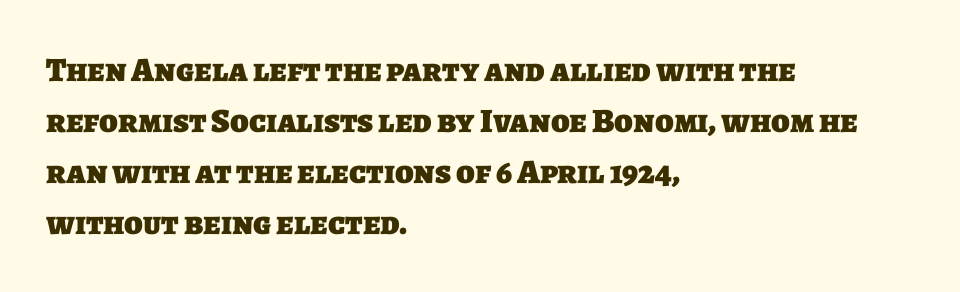
Q: Is the text bold? A: Yes.
Q: Is the typeface a serif or a sans-serif typeface? A: Sans-serif.
Q: Is the text underlined? A: No.
Q: How is the paragraph aligned? A: Left-aligned.
Q: Is the spacing between letters normal or unusually wide? A: Normal.
Q: Is the spacing between lines tight, normal or loose? A: Normal.
Q: Width (condensed, normal, or wide)? A: Normal.
Q: Stroke contrast? A: Low.
Q: x-height? A: Large.
Q: Monospaced? A: No.
